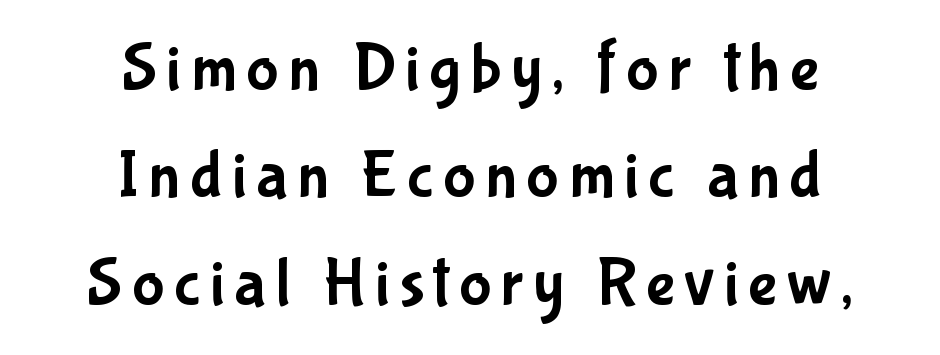
The image shows 68 px condensed sans-serif type, upright; set centered, normal line spacing (1.58x), not underlined; low stroke contrast and a medium x-height.
